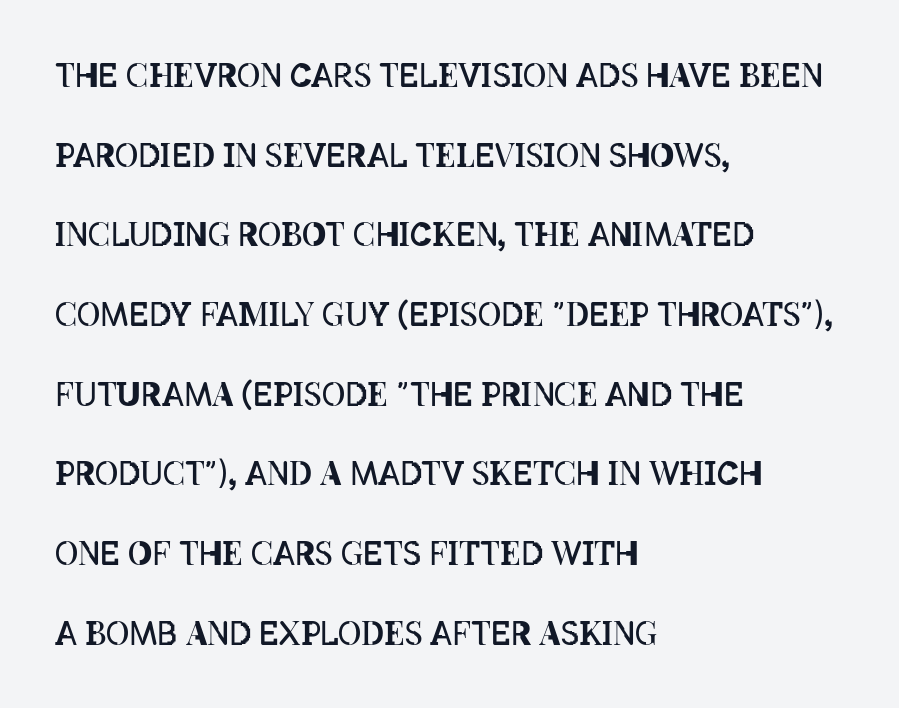
Stems and bowls with no extra thickness — not bold. Plain, unruled lines of type. The rendering uses a large line-height, opening up the rows. If you drew a ruler down the left edge, every line would touch it. Nothing unusual about the tracking: characters are spaced as the font intends.
